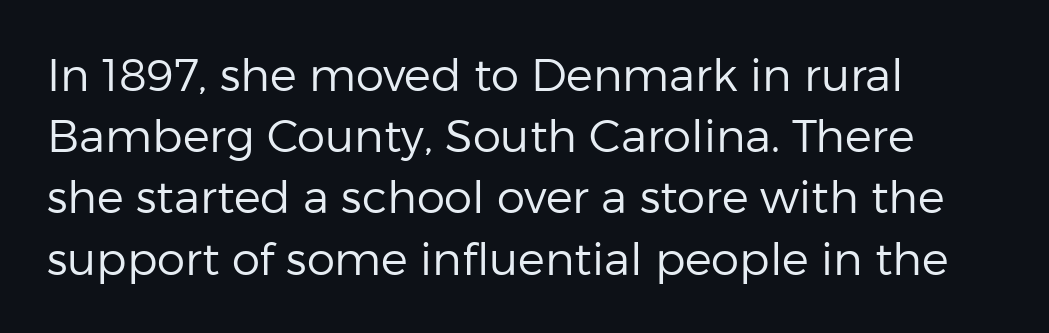
Leading: standard. The line texture is even and compact thanks to regular tracking. No italicization has been applied; the sample stays upright. The foot of each line stays bare and open. The typeface chosen for these lines omits serifs. The letters advance in unequal steps, a hallmark of proportional type.
